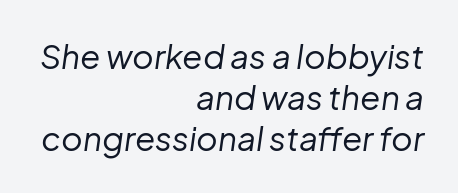
Q: Is the text bold? A: No.
Q: Is the text italic (slanted)? A: Yes, it leans right by about 8 degrees.
Q: Is the text underlined? A: No.
Q: How is the paragraph aligned? A: Right-aligned.
Q: Is the spacing between letters normal or unusually wide? A: Normal.
Q: Width (condensed, normal, or wide)? A: Normal.
Q: Stroke contrast? A: Low.
Q: x-height? A: Medium.
Q: Monospaced? A: No.
